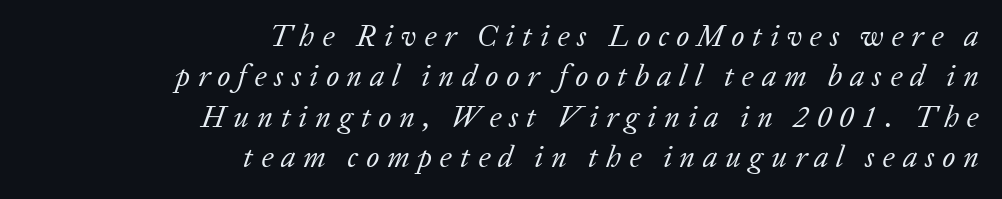
The image shows 30 px regular-weight serif type, italic (leaning right); set right-aligned, normal line spacing (1.35x), unusually wide letter spacing (+0.26 em), not underlined; low stroke contrast and a medium x-height.
